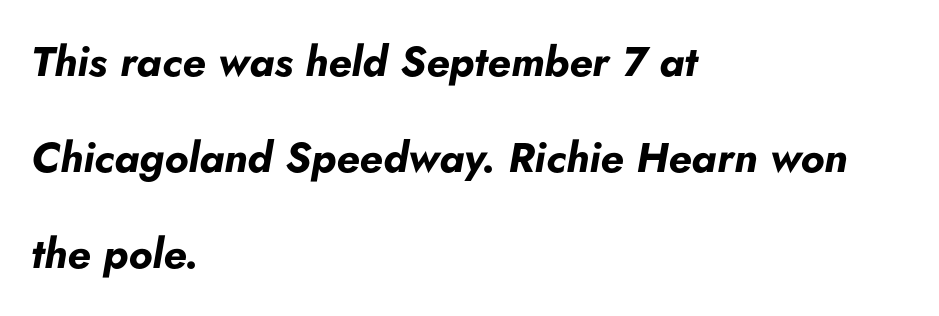
Rule under the text: the space is simply empty. Every row of glyphs begins at an identical x-position on the left. The face used here is proportionally spaced, like ordinary book or web type. Compared with ordinary roman type, these characters are visibly tilted. The rendering uses a bold face; every stroke is thick and dark. Here the glyphs are tracked normally, forming tight word shapes.
